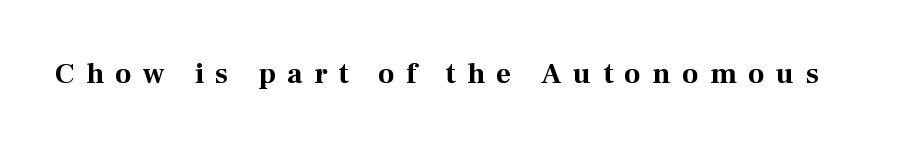
{"serif": "yes", "italic": "no", "bold": "yes", "weight": "bold", "width": "normal", "stroke_contrast": "medium", "x_height": "medium", "monospaced": "no", "underline": "no", "letter_spacing": "wide", "letter_spacing_em": 0.4, "glyph_px": 29}
